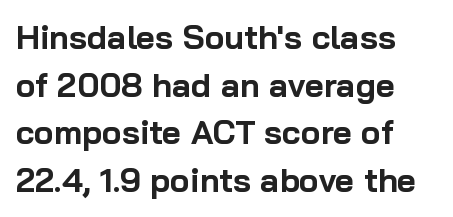
The image shows 33 px bold sans-serif type, upright; set left-aligned, normal line spacing (1.44x), normal letter spacing, not underlined; low stroke contrast and a medium x-height.
